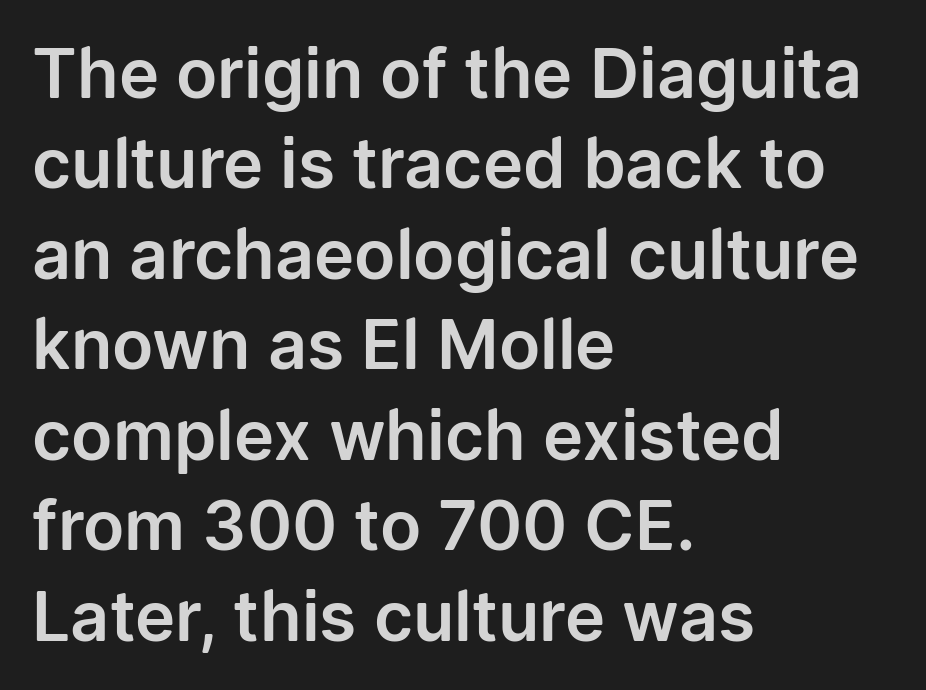
If you drew a ruler down the left edge, every line would touch it. Does the leading feel generous? No, just average. Is this a fixed-width face? No — the glyphs have proportional, varying widths. Only glyphs here, with clear space below each row.
